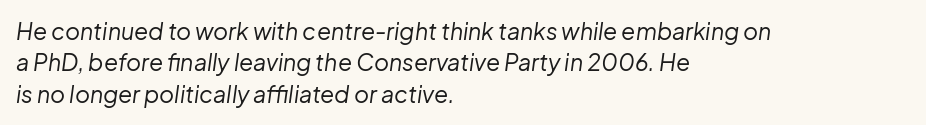
Characters follow at the spacing the type designer built in. A normal amount of white space separates one row of letters from the next. Observe the lean: these are italic letterforms. This rendering uses left alignment, leaving the right contour irregular. Words float on clear page, feet unadorned.
